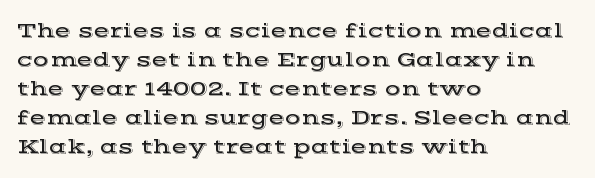
The image shows 21 px text type, upright; set left-aligned, normal line spacing (1.38x), normal letter spacing, not underlined.
